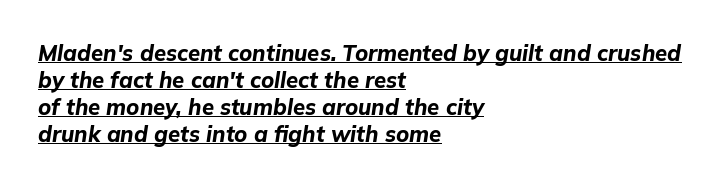
{"italic": "yes", "lean": "right", "slant_degrees": 9, "bold": "yes", "underline": "yes", "align": "left", "line_spacing_ratio": 1.23, "letter_spacing": "normal", "letter_spacing_em": 0.0, "glyph_px": 22}
